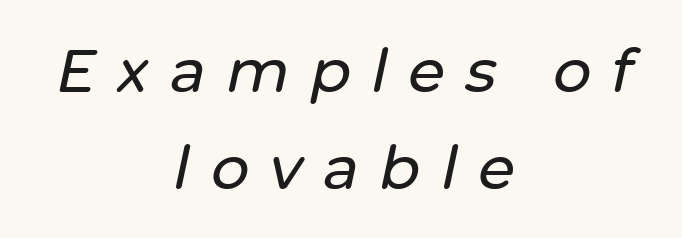
Do the characters align in a grid? No, the font is proportional. Horizontally, the lines are justified to the midpoint only. What's the leading like? Ordinary, nothing unusual. Substantial extra tracking has been applied to these lines. Honestly, there is no underline to notice here at all. Slant detected: the letters are inclined.
